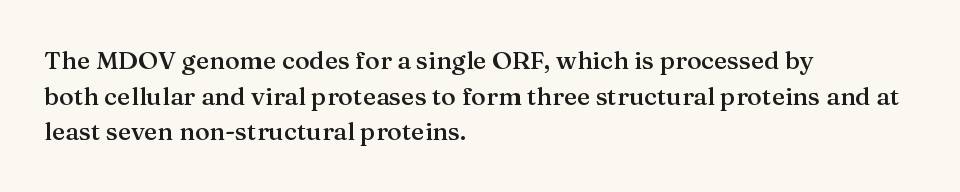
{"italic": "no", "bold": "semi", "underline": "no", "align": "left", "line_spacing": "normal", "line_spacing_ratio": 1.43, "letter_spacing": "normal", "letter_spacing_em": 0.0, "glyph_px": 25}
